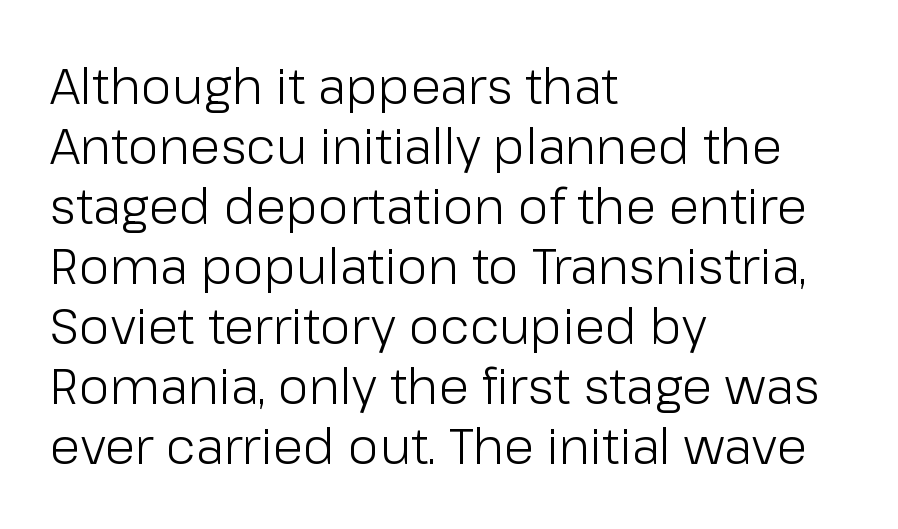
Q: Is the text bold? A: No.
Q: Is the text italic (slanted)? A: No, it is upright.
Q: Is the typeface a serif or a sans-serif typeface? A: Sans-serif.
Q: Is the text underlined? A: No.
Q: How is the paragraph aligned? A: Left-aligned.
Q: Is the spacing between letters normal or unusually wide? A: Normal.
Q: Width (condensed, normal, or wide)? A: Normal.
Q: Stroke contrast? A: Low.
Q: x-height? A: Medium.
Q: Monospaced? A: No.
